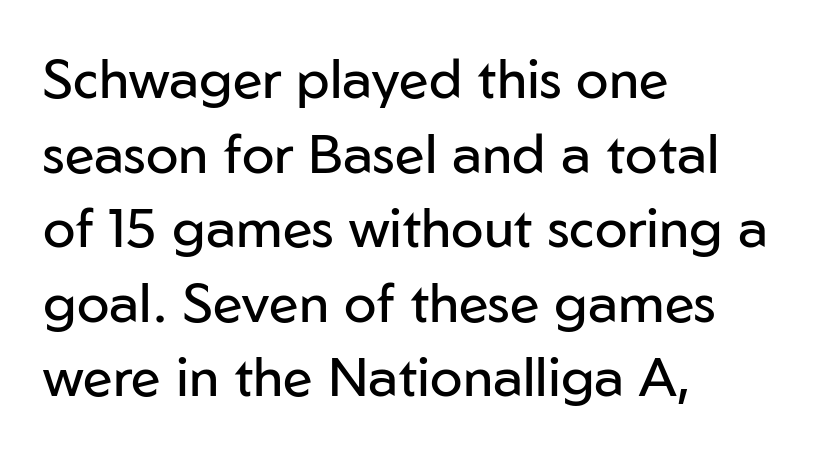
Q: Is the text bold? A: No.
Q: Is the text italic (slanted)? A: No, it is upright.
Q: Is the typeface a serif or a sans-serif typeface? A: Sans-serif.
Q: Is the text underlined? A: No.
Q: How is the paragraph aligned? A: Left-aligned.
Q: Is the spacing between letters normal or unusually wide? A: Normal.
Q: Is the spacing between lines tight, normal or loose? A: Normal.
Q: Width (condensed, normal, or wide)? A: Normal.
Q: Stroke contrast? A: Low.
Q: x-height? A: Medium.
Q: Monospaced? A: No.
